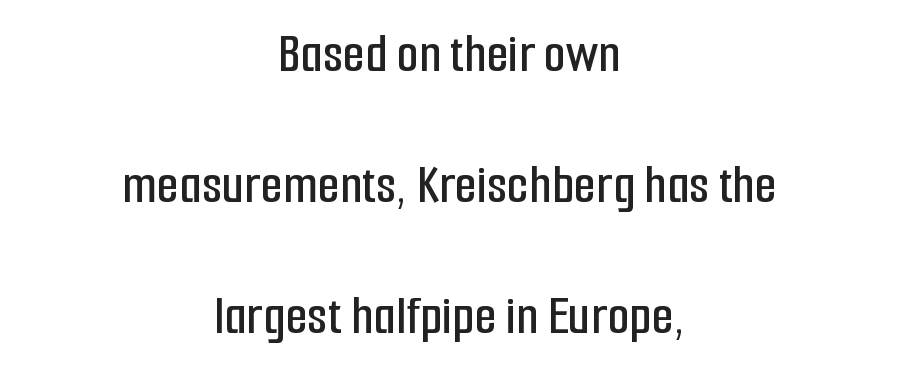
{"serif": "no", "italic": "no", "width": "condensed", "stroke_contrast": "low", "x_height": "medium", "monospaced": "no", "underline": "no", "align": "center", "line_spacing": "loose", "line_spacing_ratio": 2.3, "letter_spacing": "normal", "letter_spacing_em": 0.0, "glyph_px": 57}
